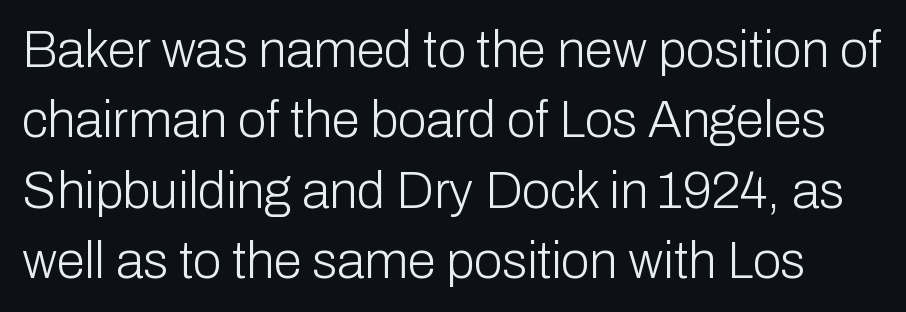
Q: Is the text bold? A: No.
Q: Is the text italic (slanted)? A: No, it is upright.
Q: Is the typeface a serif or a sans-serif typeface? A: Sans-serif.
Q: Is the text underlined? A: No.
Q: Is the spacing between letters normal or unusually wide? A: Normal.
Q: Is the spacing between lines tight, normal or loose? A: Normal.
Q: Width (condensed, normal, or wide)? A: Normal.
Q: Stroke contrast? A: Low.
Q: x-height? A: Medium.
Q: Monospaced? A: No.
